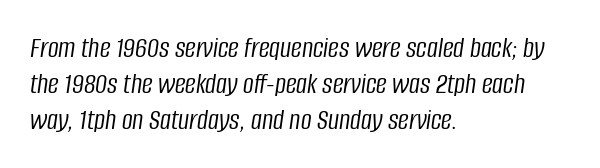
The image shows 30 px light, condensed type, italic (leaning right); set left-aligned, line spacing 1.2x, normal letter spacing, not underlined; low stroke contrast and a large x-height.
